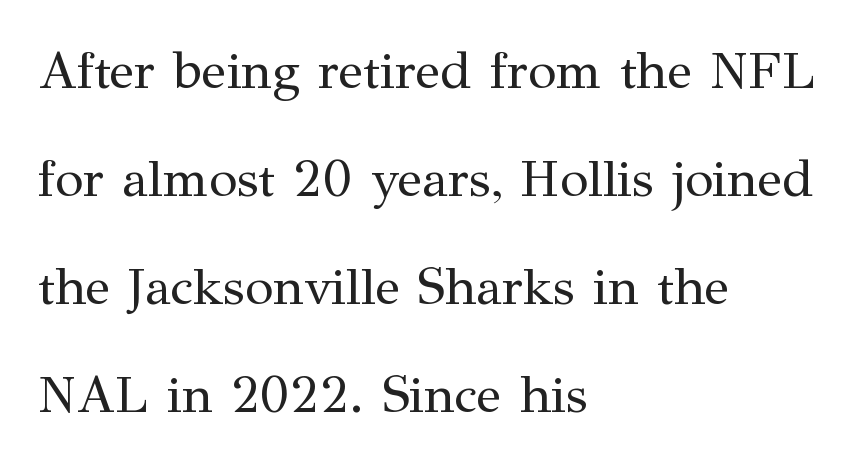
The image shows 52 px regular-weight serif type, upright; set left-aligned, loose line spacing (2.08x), normal letter spacing, not underlined; medium stroke contrast and a medium x-height.
